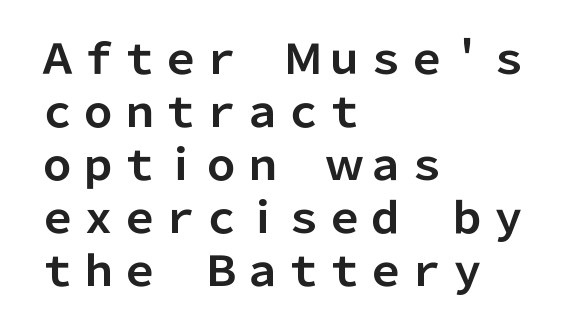
Q: Is the text bold? A: Yes.
Q: Is the text italic (slanted)? A: No, it is upright.
Q: Is the typeface a serif or a sans-serif typeface? A: Sans-serif.
Q: Is the text underlined? A: No.
Q: How is the paragraph aligned? A: Left-aligned.
Q: Is the spacing between letters normal or unusually wide? A: Normal.
Q: Is the spacing between lines tight, normal or loose? A: Normal.
Q: Width (condensed, normal, or wide)? A: Normal.
Q: Stroke contrast? A: Low.
Q: x-height? A: Medium.
Q: Monospaced? A: No.
